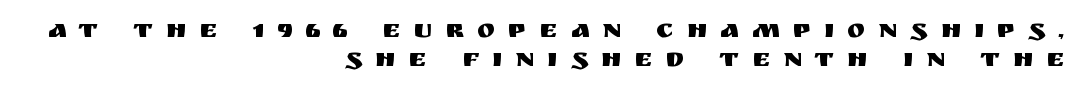
Posture: vertical. Compared with typical paragraphs, the rows here are closer together. Line ends are locked; line starts wander. The passage shown is not underscored anywhere. Glyph-to-glyph distance is far greater than everyday printed text.
